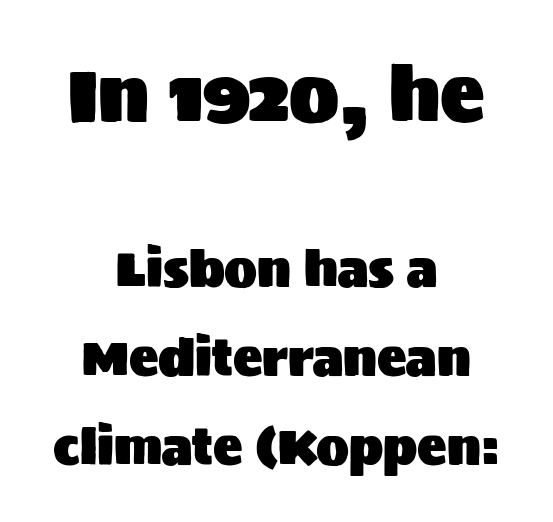
The gaps between neighbouring characters are ordinary and unremarkable. The passage shown begins with its larger block and ends with its smaller one. Type without underlining. Centered paragraph, ragged on both sides. Every character sits straight up, as roman type does.
